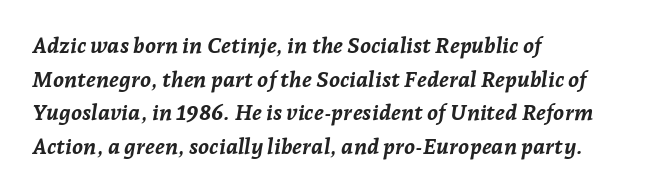
Strokes here are thick enough to call this a true bold. The tracking reads as untouched default to a designer's eye. The rag falls on the right side of this text block. The typography opts for an oblique posture over an upright one. Underline: absent. Baseline-to-baseline distance is the conventional proportion of letter height.
